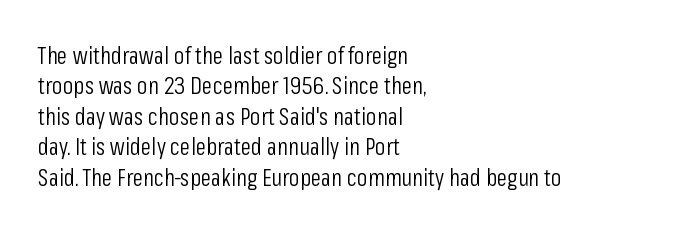
Q: Is the text bold? A: No.
Q: Is the text italic (slanted)? A: No, it is upright.
Q: Is the text underlined? A: No.
Q: How is the paragraph aligned? A: Left-aligned.
Q: Is the spacing between letters normal or unusually wide? A: Normal.
Q: Is the spacing between lines tight, normal or loose? A: Normal.
